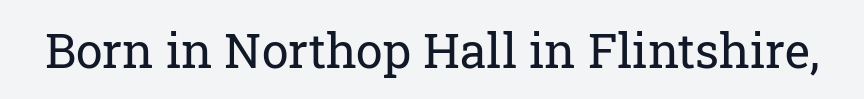
The image shows 48 px regular-weight serif type, upright; set normal letter spacing, not underlined; low stroke contrast and a medium x-height.
